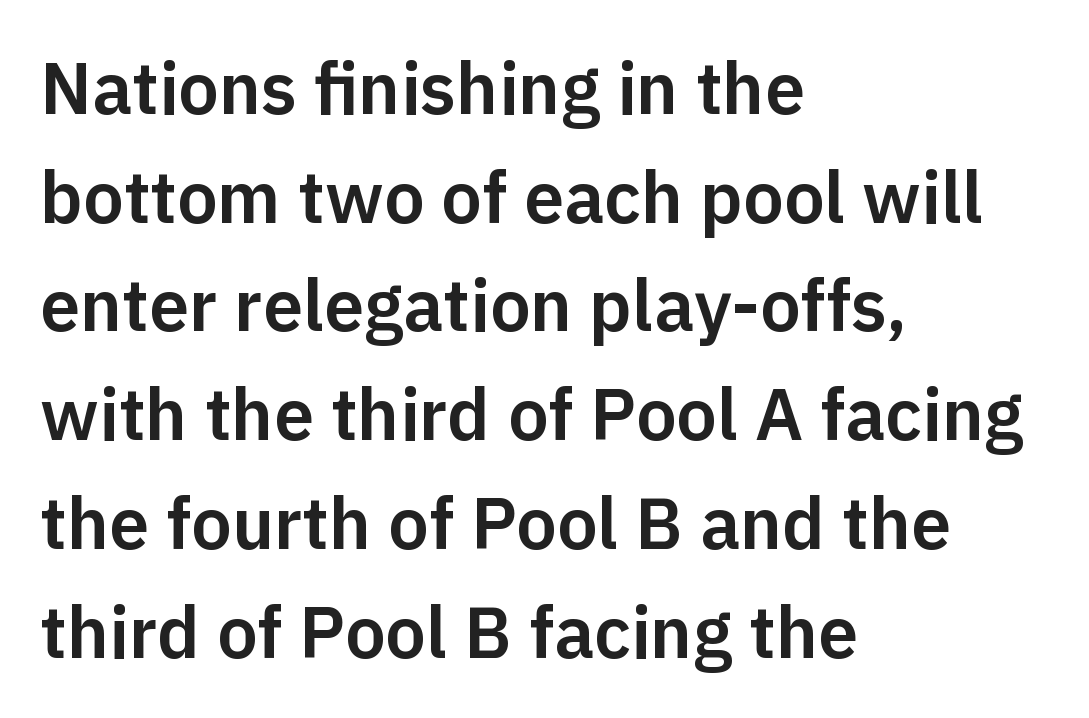
{"serif": "no", "italic": "no", "width": "normal", "stroke_contrast": "low", "x_height": "medium", "monospaced": "no", "underline": "no", "align": "left", "line_spacing": "normal", "line_spacing_ratio": 1.51, "letter_spacing": "normal", "letter_spacing_em": 0.0, "glyph_px": 72}
